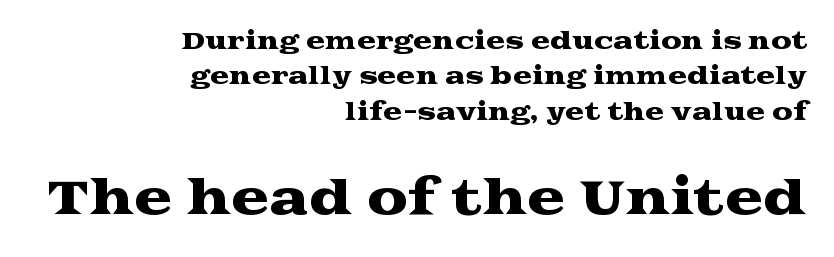
Evenly set lines give the paragraph a standard silhouette. You could not count columns in this text — the font is proportionally spaced. Glance below the letters and you will spot only blank space. Top chunk: small. Bottom chunk: large.
